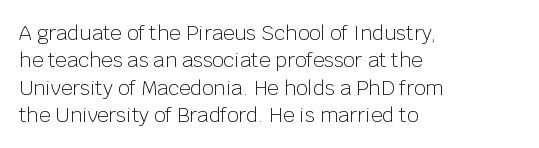
{"italic": "no", "bold": "no", "underline": "no", "align": "left", "line_spacing": "normal", "line_spacing_ratio": 1.37, "letter_spacing": "normal", "letter_spacing_em": 0.0, "glyph_px": 20}
